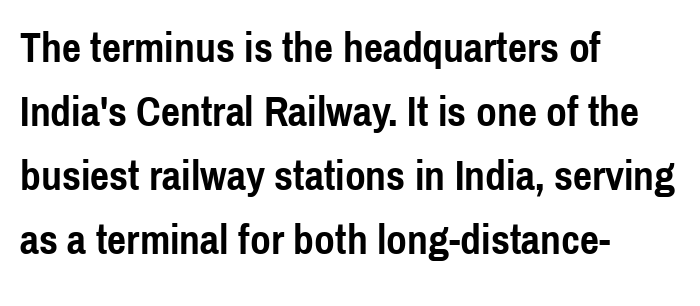
Q: Is the text bold? A: Yes.
Q: Is the text italic (slanted)? A: No, it is upright.
Q: Is the typeface a serif or a sans-serif typeface? A: Sans-serif.
Q: Is the text underlined? A: No.
Q: How is the paragraph aligned? A: Left-aligned.
Q: Is the spacing between letters normal or unusually wide? A: Normal.
Q: Is the spacing between lines tight, normal or loose? A: Normal.
Q: Width (condensed, normal, or wide)? A: Condensed.
Q: x-height? A: Medium.
Q: Monospaced? A: No.
